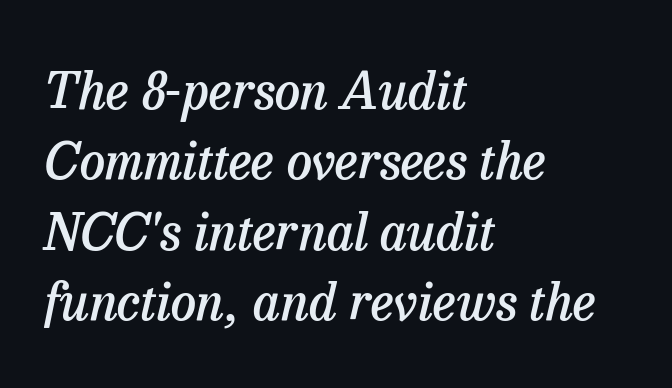
Q: Is the text bold? A: Semi-bold.
Q: Is the text italic (slanted)? A: Yes, it leans right by about 13 degrees.
Q: Is the typeface a serif or a sans-serif typeface? A: Serif.
Q: Is the text underlined? A: No.
Q: How is the paragraph aligned? A: Left-aligned.
Q: Is the spacing between letters normal or unusually wide? A: Normal.
Q: Is the spacing between lines tight, normal or loose? A: Normal.
Q: Width (condensed, normal, or wide)? A: Normal.
Q: Stroke contrast? A: Low.
Q: x-height? A: Medium.
Q: Monospaced? A: No.
